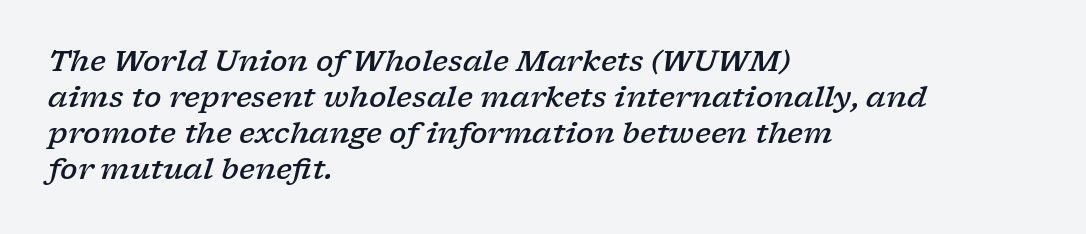
Q: Is the text bold? A: Semi-bold.
Q: Is the text italic (slanted)? A: Yes, it leans right by about 17 degrees.
Q: Is the typeface a serif or a sans-serif typeface? A: Serif.
Q: Is the text underlined? A: No.
Q: How is the paragraph aligned? A: Left-aligned.
Q: Is the spacing between letters normal or unusually wide? A: Normal.
Q: Width (condensed, normal, or wide)? A: Wide.
Q: Stroke contrast? A: Low.
Q: x-height? A: Medium.
Q: Monospaced? A: No.
